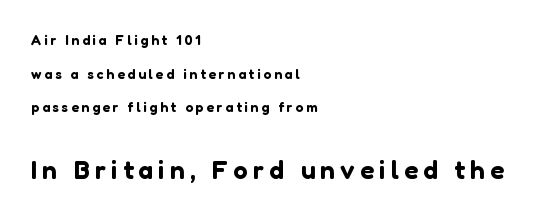
The image shows 26 px text type, upright; set left-aligned, loose line spacing (2.41x), unusually wide letter spacing (+0.2 em), not underlined; the second (bottom) block is 1.86x larger.
